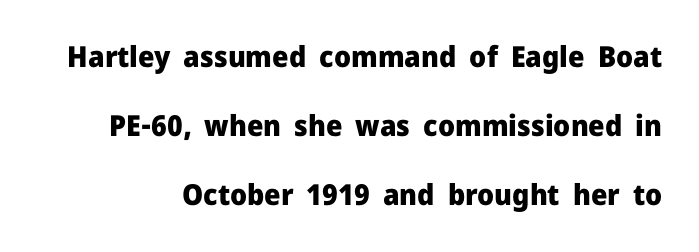
The image shows 29 px heavy sans-serif type, upright; set loose line spacing (2.38x), normal letter spacing, not underlined; low stroke contrast and a medium x-height.
